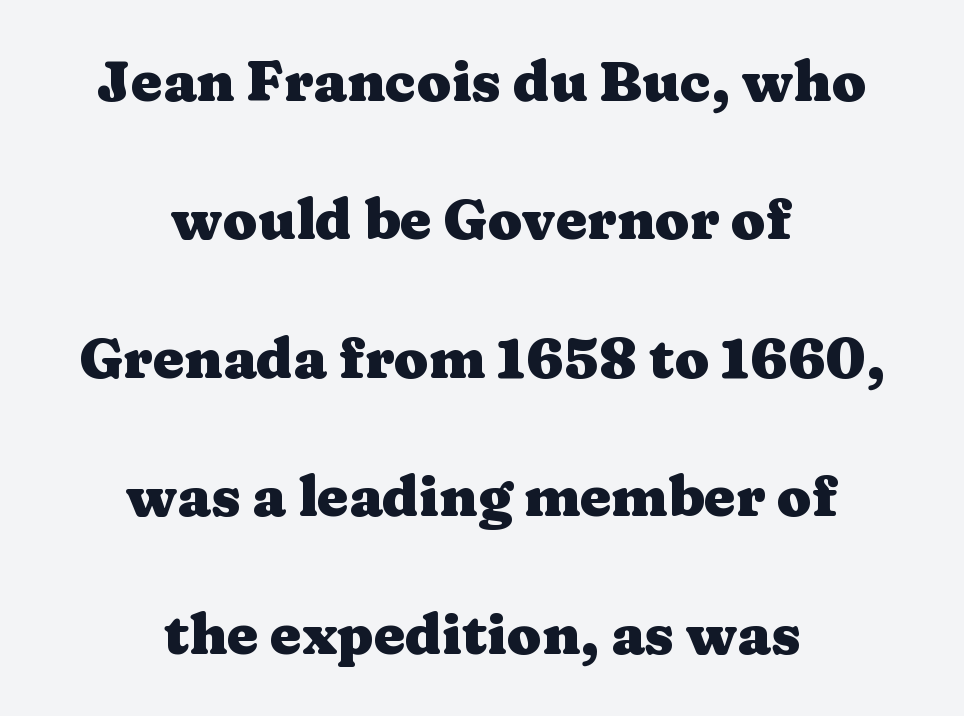
Weight check: bold — yes, fully. If you drew a line through each stem, it would be perfectly vertical. Regarding serifs, this sample has them. This sample has the flowing, uneven cadence of proportional lettering. The rag falls on both sides of this text block equally.
